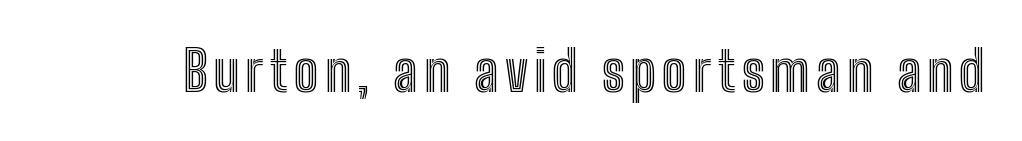
The image shows 55 px condensed type, upright; set not underlined; a medium x-height.
